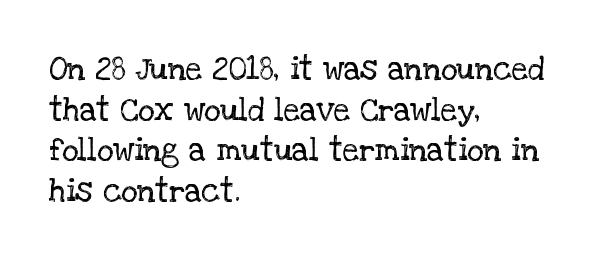
{"serif": "yes", "italic": "no", "bold": "no", "weight": "regular", "width": "normal", "stroke_contrast": "low", "x_height": "large", "monospaced": "no", "underline": "no", "align": "left", "line_spacing": "normal", "line_spacing_ratio": 1.27, "letter_spacing": "normal", "letter_spacing_em": 0.0, "glyph_px": 32}
